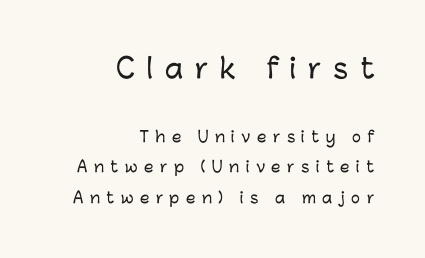
Q: Is the text italic (slanted)? A: No, it is upright.
Q: Is the text underlined? A: No.
Q: How is the paragraph aligned? A: Right-aligned.
Q: Is the spacing between letters normal or unusually wide? A: Unusually wide.
Q: Is the spacing between lines tight, normal or loose? A: Loose.
Q: Which block of text is set in a larger size, the first (top) or the second (bottom)? A: The first (top) one.
